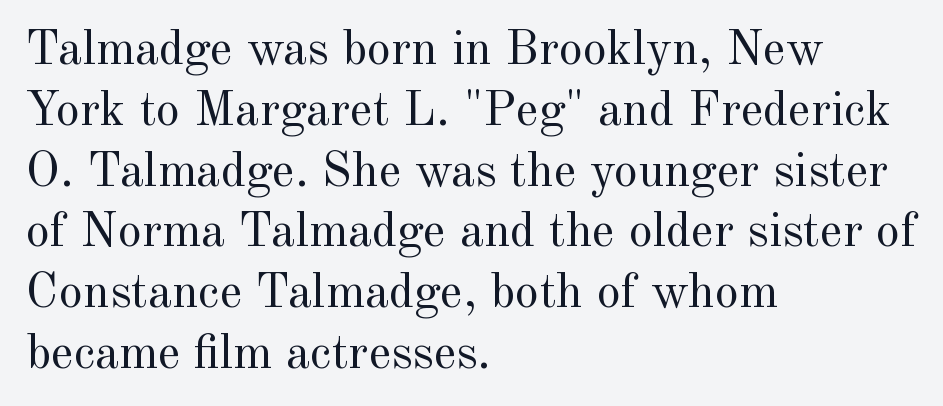
The letters advance in unequal steps, a hallmark of proportional type. Rule under the text: the space is simply empty. Is the letter spacing exaggerated? No — it looks like the ordinary default. The axis of the letterforms is exactly vertical.
